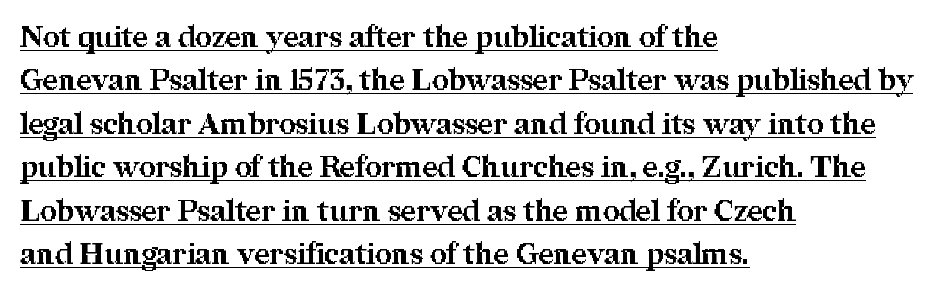
Heavy, bold letterforms. Beneath each row of characters lies a ruled line. Words appear dense and cohesive because spacing is normal. Compared with typical paragraphs, the rows here are spaced about the same. A student would call this left alignment; a typographer would say flush left, rag right. Varying glyph widths throughout — classic text-font behaviour.
